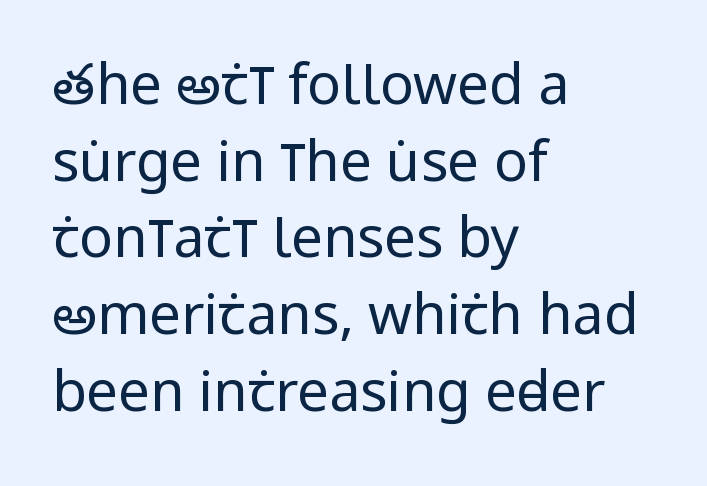
{"serif": "no", "italic": "no", "bold": "no", "weight": "regular", "width": "condensed", "stroke_contrast": "low", "x_height": "large", "monospaced": "no", "underline": "no", "align": "left", "line_spacing": "normal", "line_spacing_ratio": 1.37, "letter_spacing": "normal", "letter_spacing_em": 0.0, "glyph_px": 56}
